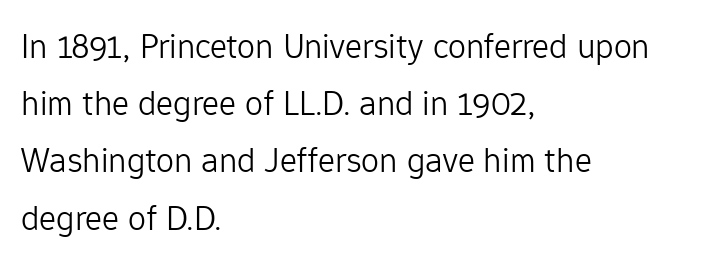
{"serif": "no", "italic": "no", "bold": "no", "weight": "light", "width": "normal", "stroke_contrast": "low", "x_height": "medium", "monospaced": "no", "underline": "no", "align": "left", "line_spacing": "normal", "line_spacing_ratio": 1.59, "letter_spacing": "normal", "letter_spacing_em": 0.0, "glyph_px": 36}
